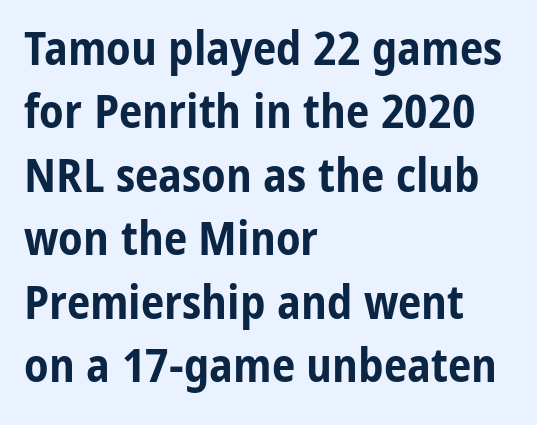
Leftover space on each line is placed entirely after the last word. Spacing verdict: proportional, widths tailored to each character. Descenders hang freely into open space. The passage shown is typeset with a sans-serif family.
